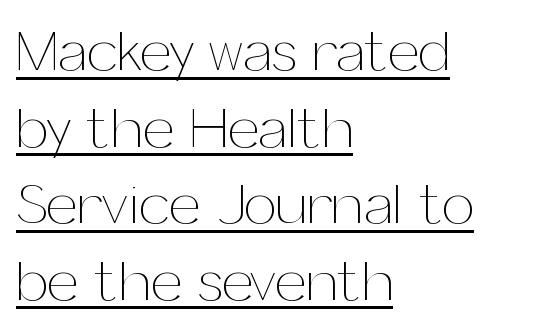
The image shows 58 px thin type, upright; set left-aligned, normal line spacing (1.32x), normal letter spacing, underlined; medium stroke contrast and a medium x-height.
